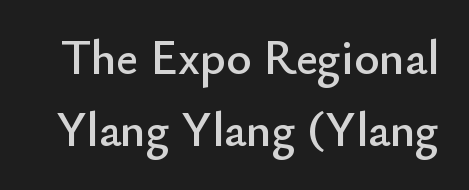
The image shows 48 px sans-serif type, upright; set normal line spacing (1.5x), normal letter spacing, not underlined; low stroke contrast and a small x-height.
